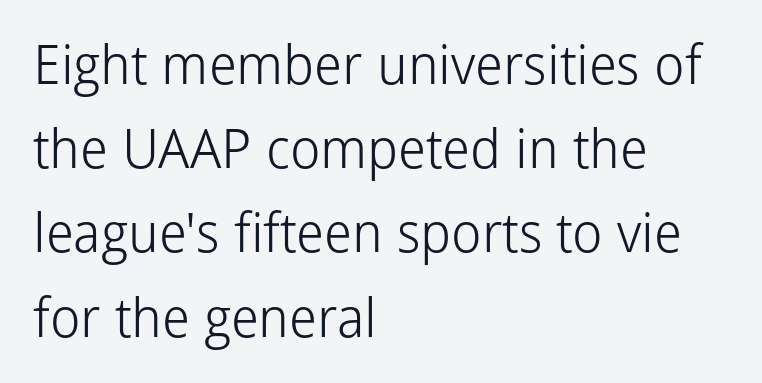
Q: Is the text bold? A: No.
Q: Is the text italic (slanted)? A: No, it is upright.
Q: Is the typeface a serif or a sans-serif typeface? A: Sans-serif.
Q: Is the text underlined? A: No.
Q: How is the paragraph aligned? A: Left-aligned.
Q: Is the spacing between letters normal or unusually wide? A: Normal.
Q: Is the spacing between lines tight, normal or loose? A: Normal.
Q: Width (condensed, normal, or wide)? A: Normal.
Q: Stroke contrast? A: Low.
Q: x-height? A: Medium.
Q: Monospaced? A: No.
